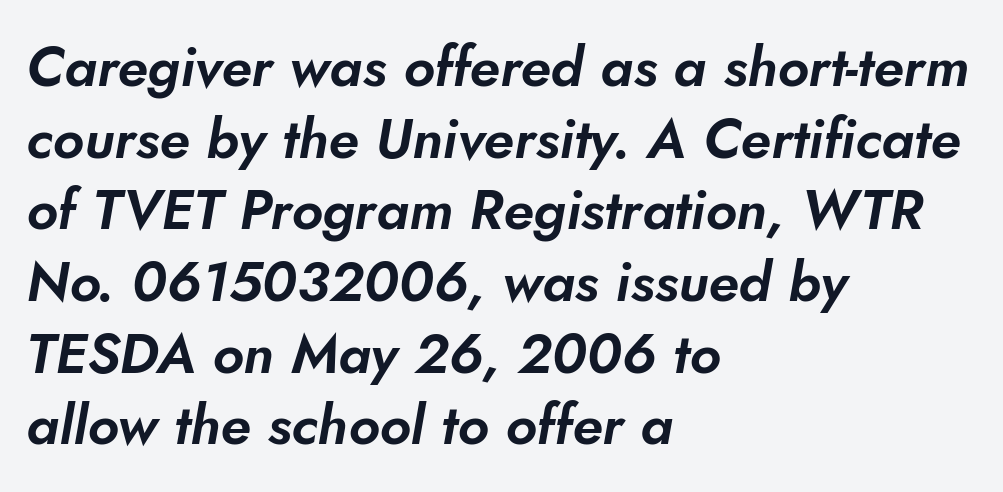
Q: Is the typeface a serif or a sans-serif typeface? A: Sans-serif.
Q: Is the text underlined? A: No.
Q: How is the paragraph aligned? A: Left-aligned.
Q: Is the spacing between letters normal or unusually wide? A: Normal.
Q: Is the spacing between lines tight, normal or loose? A: Normal.
Q: Width (condensed, normal, or wide)? A: Normal.
Q: Stroke contrast? A: Low.
Q: x-height? A: Small.
Q: Monospaced? A: No.
